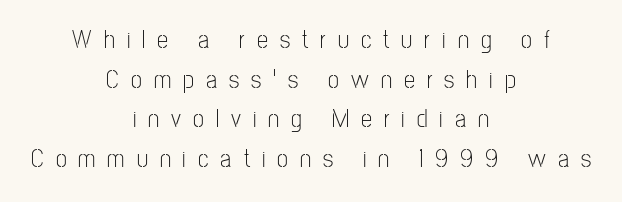
{"italic": "no", "bold": "no", "underline": "no", "align": "center", "line_spacing": "normal", "line_spacing_ratio": 1.59, "letter_spacing": "wide", "letter_spacing_em": 0.48, "glyph_px": 25}
